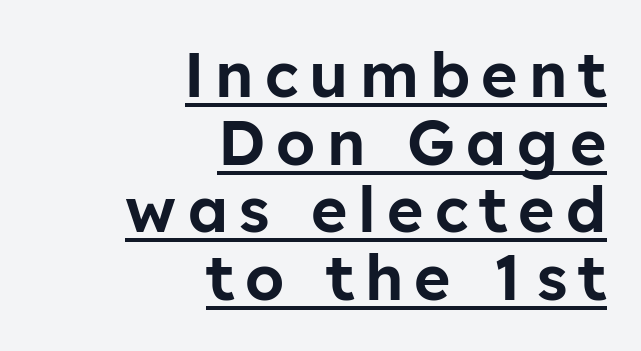
{"serif": "no", "italic": "no", "width": "normal", "stroke_contrast": "low", "x_height": "medium", "monospaced": "no", "underline": "yes", "align": "right", "line_spacing": "tight", "line_spacing_ratio": 1.09, "glyph_px": 62}
